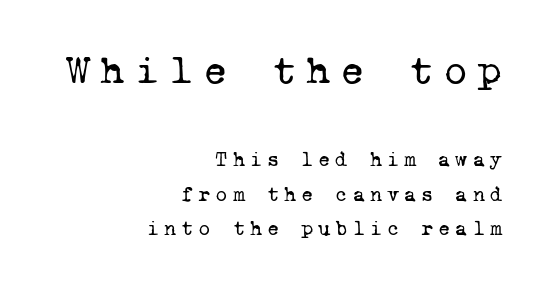
Q: Is the text bold? A: No.
Q: Is the typeface a serif or a sans-serif typeface? A: Serif.
Q: Is the text underlined? A: No.
Q: How is the paragraph aligned? A: Right-aligned.
Q: Is the spacing between letters normal or unusually wide? A: Unusually wide.
Q: Is the spacing between lines tight, normal or loose? A: Normal.
Q: Which block of text is set in a larger size, the first (top) or the second (bottom)? A: The first (top) one.
Q: Width (condensed, normal, or wide)? A: Normal.
Q: Stroke contrast? A: Low.
Q: x-height? A: Medium.
Q: Monospaced? A: Yes.
